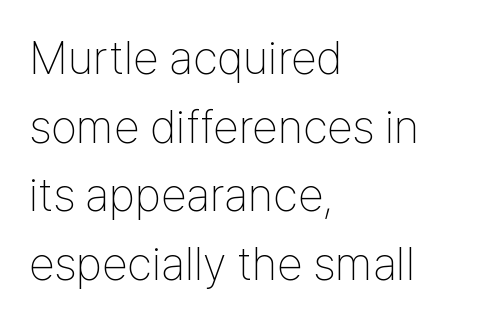
Just letters on the line, the space beneath them empty. What stands out about the letter spacing? Nothing — it is the standard amount. The passage shown stacks its lines at a standard gap. Short and long lines alike share a common starting point at left. Type style note: lacks serifs.
